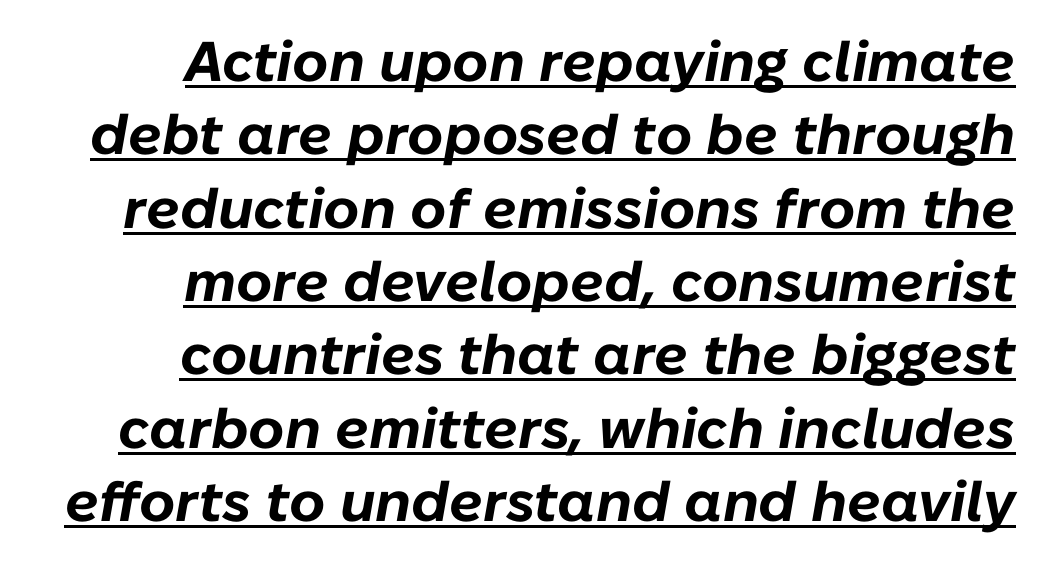
The image shows 56 px bold type, italic (leaning right); set normal line spacing (1.31x), normal letter spacing, underlined; low stroke contrast and a medium x-height.
